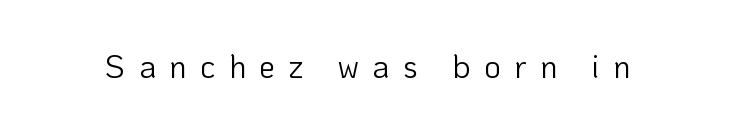
The image shows 32 px light sans-serif type, upright; set unusually wide letter spacing (+0.42 em), not underlined; low stroke contrast and a medium x-height.
